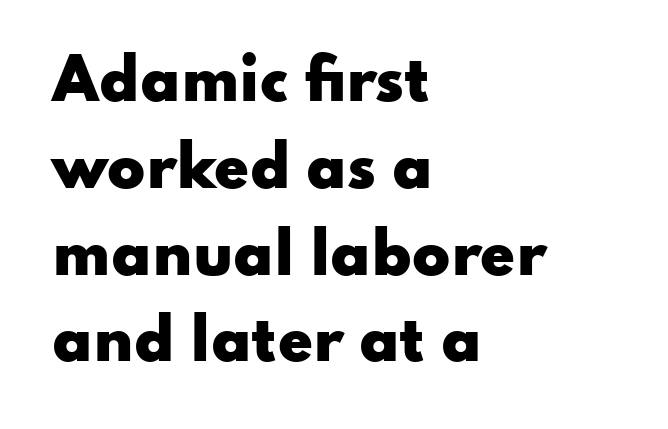
The image shows 56 px heavy, wide sans-serif type, upright; set left-aligned, normal line spacing (1.55x), normal letter spacing, not underlined; low stroke contrast and a small x-height.
